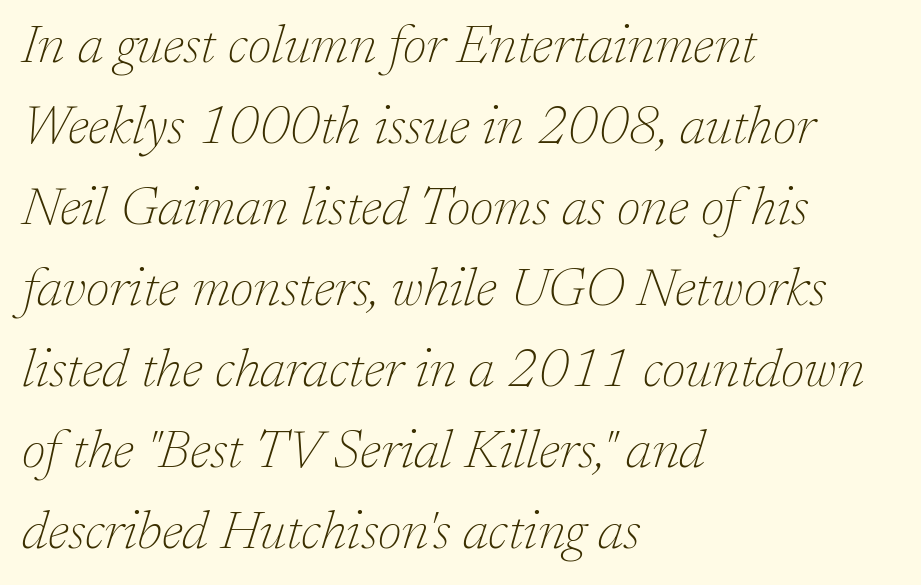
Q: Is the text bold? A: No.
Q: Is the text italic (slanted)? A: Yes, it leans right by about 17 degrees.
Q: Is the typeface a serif or a sans-serif typeface? A: Serif.
Q: Is the text underlined? A: No.
Q: How is the paragraph aligned? A: Left-aligned.
Q: Is the spacing between letters normal or unusually wide? A: Normal.
Q: Is the spacing between lines tight, normal or loose? A: Normal.
Q: Width (condensed, normal, or wide)? A: Normal.
Q: Stroke contrast? A: Low.
Q: x-height? A: Medium.
Q: Monospaced? A: No.
